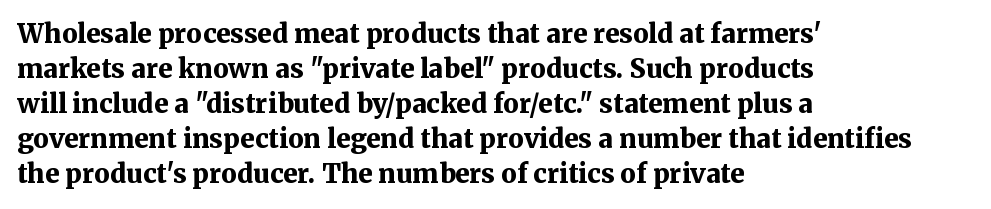
Q: Is the text bold? A: Yes.
Q: Is the text italic (slanted)? A: No, it is upright.
Q: Is the text underlined? A: No.
Q: How is the paragraph aligned? A: Left-aligned.
Q: Is the spacing between letters normal or unusually wide? A: Normal.
Q: Is the spacing between lines tight, normal or loose? A: Normal.
